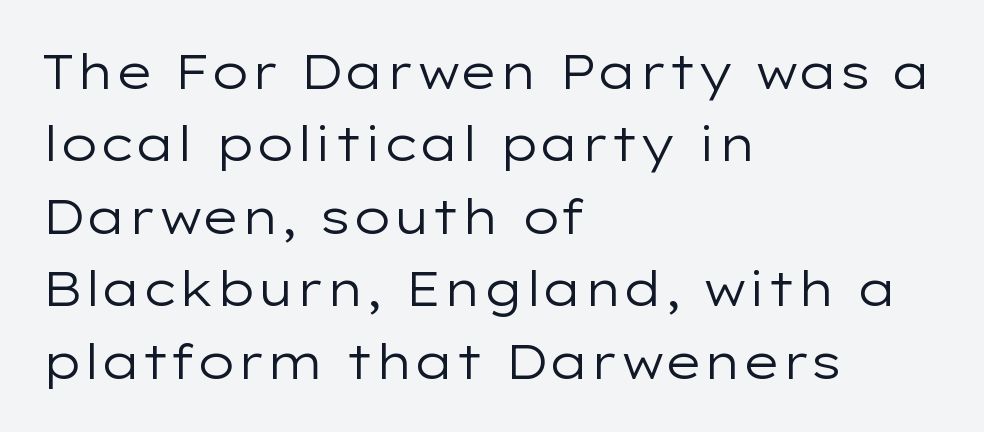
How would I describe the line gaps? Plain and ordinary. On a weight scale, this lands at 450 or below. These lines were composed using upright roman letters. A clean baseline with only descenders dipping below it. Note the varied advance widths — an 'i' is clearly narrower than an 'm'.
